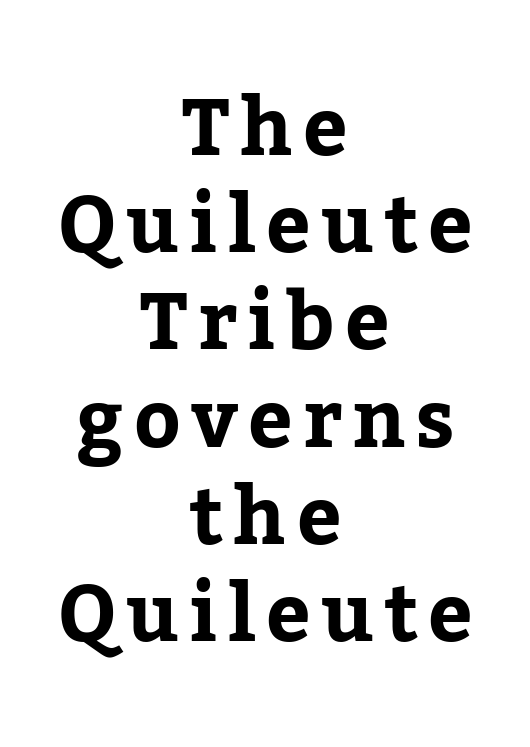
{"serif": "yes", "italic": "no", "bold": "yes", "weight": "bold", "width": "normal", "stroke_contrast": "low", "x_height": "medium", "monospaced": "no", "underline": "no", "align": "center", "line_spacing_ratio": 1.23, "glyph_px": 79}
